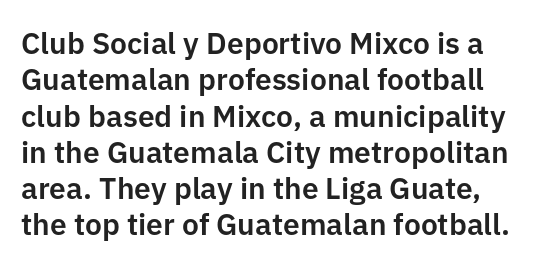
Q: Is the text italic (slanted)? A: No, it is upright.
Q: Is the typeface a serif or a sans-serif typeface? A: Sans-serif.
Q: Is the text underlined? A: No.
Q: Is the spacing between letters normal or unusually wide? A: Normal.
Q: Width (condensed, normal, or wide)? A: Normal.
Q: Stroke contrast? A: Low.
Q: x-height? A: Medium.
Q: Monospaced? A: No.
